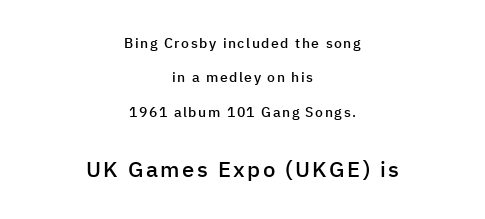
{"italic": "no", "bold": "semi", "underline": "no", "align": "center", "line_spacing": "loose", "line_spacing_ratio": 2.46, "larger_block": "second", "size_ratio": 1.57, "glyph_px": 22}
